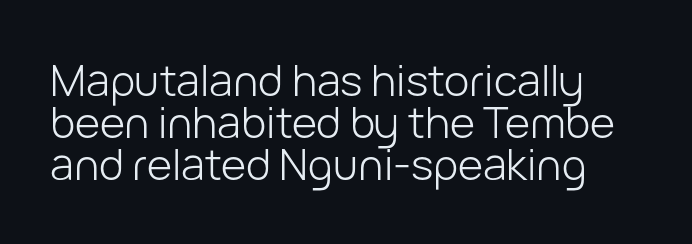
Q: Is the text bold? A: No.
Q: Is the text italic (slanted)? A: No, it is upright.
Q: Is the typeface a serif or a sans-serif typeface? A: Sans-serif.
Q: Is the text underlined? A: No.
Q: Is the spacing between letters normal or unusually wide? A: Normal.
Q: Is the spacing between lines tight, normal or loose? A: Tight.
Q: Width (condensed, normal, or wide)? A: Normal.
Q: Stroke contrast? A: Low.
Q: x-height? A: Medium.
Q: Monospaced? A: No.
